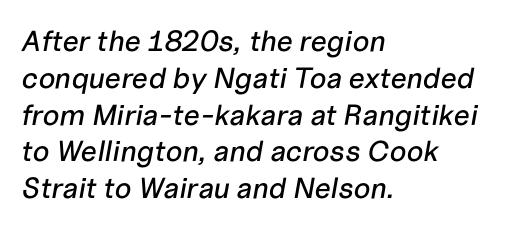
Q: Is the text italic (slanted)? A: Yes, it leans right by about 10 degrees.
Q: Is the text underlined? A: No.
Q: How is the paragraph aligned? A: Left-aligned.
Q: Is the spacing between letters normal or unusually wide? A: Normal.
Q: Is the spacing between lines tight, normal or loose? A: Normal.
Q: Width (condensed, normal, or wide)? A: Normal.
Q: Stroke contrast? A: Low.
Q: x-height? A: Medium.
Q: Monospaced? A: No.
